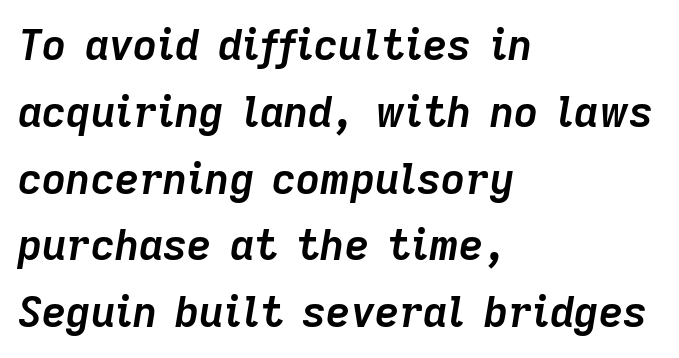
{"italic": "yes", "lean": "right", "slant_degrees": 9, "bold": "yes", "weight": "semibold", "width": "normal", "stroke_contrast": "low", "x_height": "medium", "monospaced": "no", "underline": "no", "align": "left", "line_spacing": "normal", "line_spacing_ratio": 1.59, "letter_spacing": "normal", "letter_spacing_em": 0.0, "glyph_px": 42}
